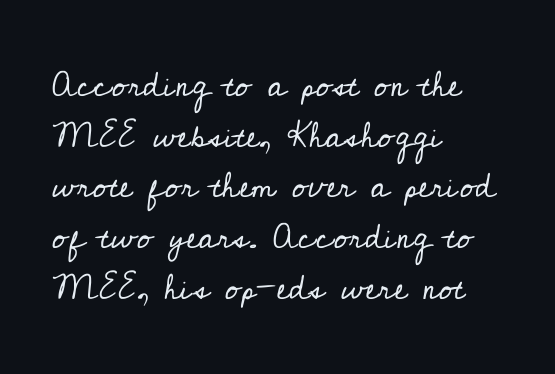
{"serif": "yes", "bold": "no", "weight": "regular", "width": "normal", "stroke_contrast": "low", "x_height": "small", "monospaced": "no", "underline": "no", "align": "left", "line_spacing": "normal", "line_spacing_ratio": 1.45, "letter_spacing": "normal", "letter_spacing_em": 0.0, "glyph_px": 35}
